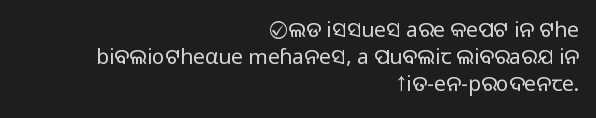
This is roman type, the default non-slanted kind. Rows of type keep a routine distance in the vertical direction. The paragraph has a hard right edge and a soft left edge. The zone under the glyphs is completely vacant. The type is set solid horizontally, with unmodified tracking.
